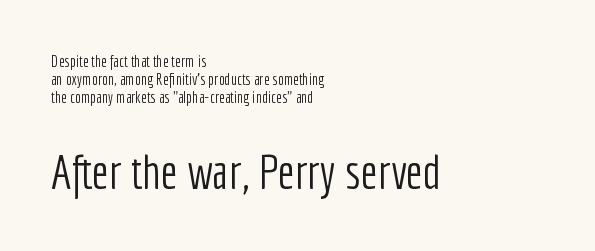
Q: Is the text bold? A: No.
Q: Is the text italic (slanted)? A: No, it is upright.
Q: Is the typeface a serif or a sans-serif typeface? A: Sans-serif.
Q: Is the text underlined? A: No.
Q: How is the paragraph aligned? A: Left-aligned.
Q: Is the spacing between letters normal or unusually wide? A: Normal.
Q: Is the spacing between lines tight, normal or loose? A: Tight.
Q: Which block of text is set in a larger size, the first (top) or the second (bottom)? A: The second (bottom) one.
Q: Width (condensed, normal, or wide)? A: Condensed.
Q: Stroke contrast? A: Low.
Q: x-height? A: Medium.
Q: Monospaced? A: No.
